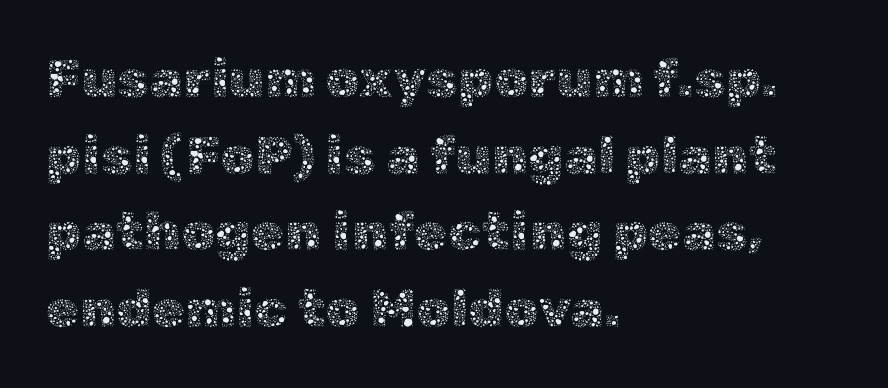
{"italic": "no", "bold": "no", "weight": "thin", "width": "normal", "x_height": "medium", "monospaced": "no", "underline": "no", "align": "left", "line_spacing": "normal", "line_spacing_ratio": 1.42, "letter_spacing": "normal", "letter_spacing_em": 0.0, "glyph_px": 54}
